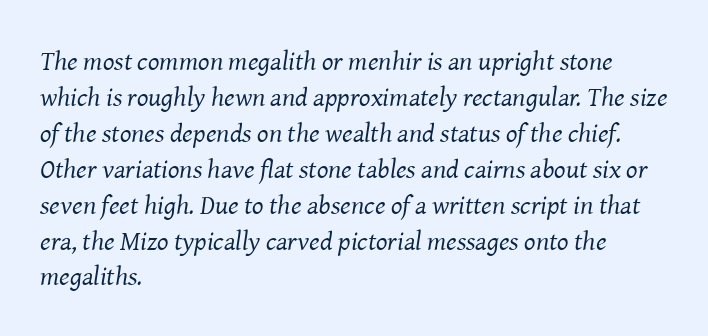
The image shows 27 px text type, italic (leaning right); set left-aligned, normal line spacing (1.33x), normal letter spacing, not underlined.
